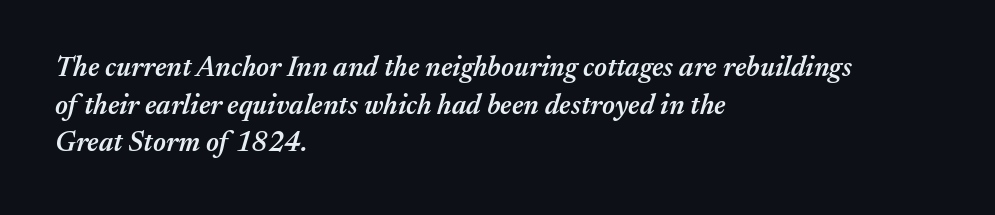
The image shows 28 px semibold type, italic (leaning right); set left-aligned, normal line spacing (1.34x), normal letter spacing, not underlined; medium stroke contrast and a medium x-height.
